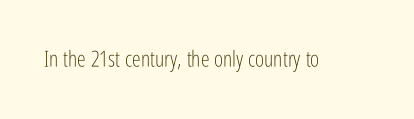
{"italic": "no", "bold": "no", "underline": "no", "letter_spacing": "normal", "letter_spacing_em": 0.0, "glyph_px": 22}
